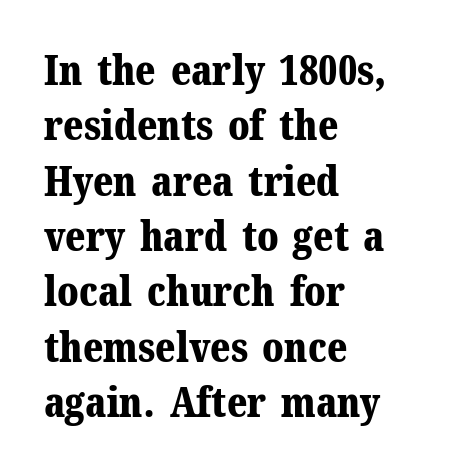
You can tell from the footed stems that serif type was used. Glance below the letters and you will spot only blank space. Horizontal alignment here is leftward, the default for most running prose. Here the designer chose a conventional face with non-uniform glyph widths. This is the regular roman posture of the typeface.
